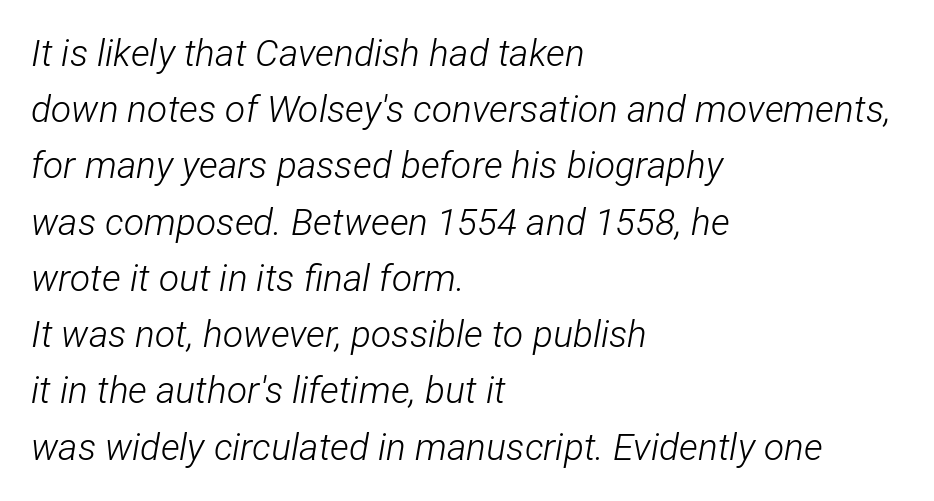
Quick note: italic. The setting favours the left margin, as ordinary paragraphs usually do. The weight would be labelled regular, book, light, or lighter still. The foot of each line stays bare and open.
